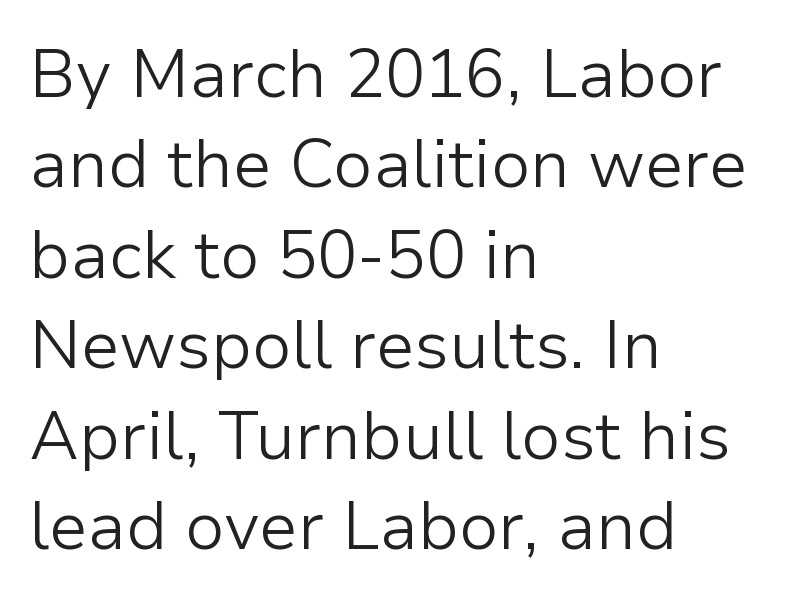
The weight would be labelled regular, book, light, or lighter still. Nobody touched the tracking dial on this one. Posture: straight, roman, zero tilt. Horizontal bands of white between lines are of average thickness. Decoration check: the copy has no underline.
